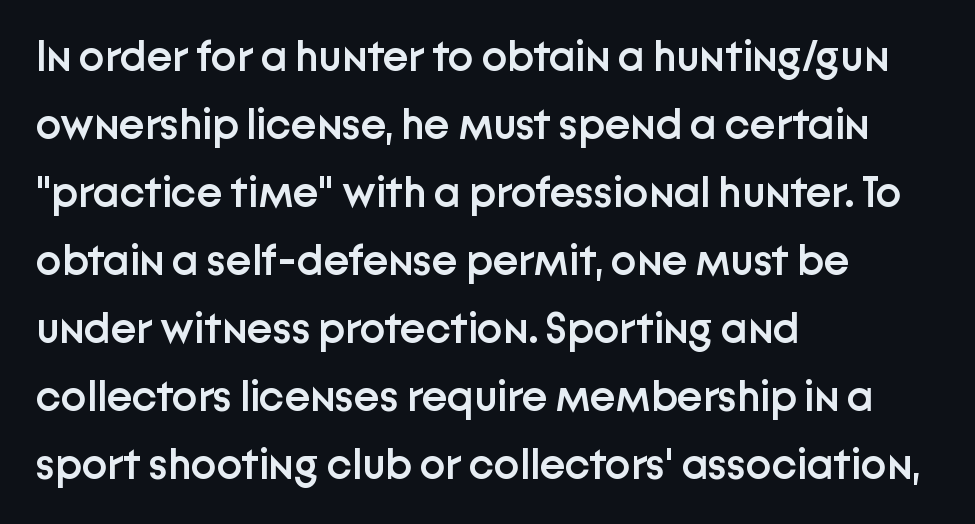
You could not count columns in this text — the font is proportionally spaced. Nobody touched the tracking dial on this one. Its strokes are somewhat broadened, the hallmark of semibold type. Where is the straight margin? On the left. Is there much room between lines? A standard amount, neither cramped nor airy.
